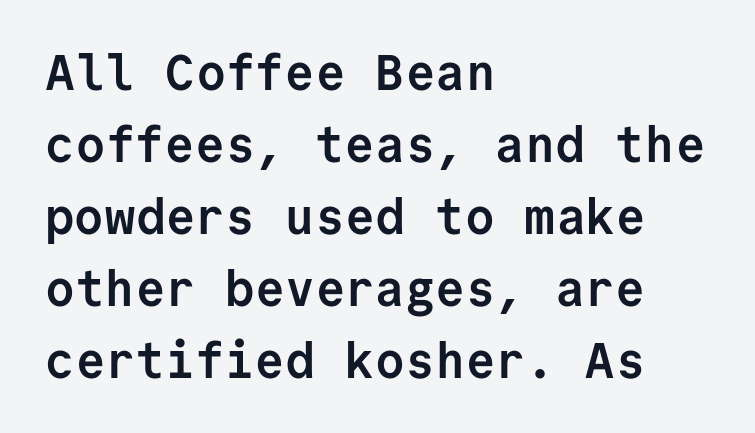
{"serif": "no", "italic": "no", "bold": "yes", "weight": "semibold", "width": "normal", "stroke_contrast": "low", "x_height": "medium", "monospaced": "yes", "underline": "no", "align": "left", "line_spacing": "normal", "line_spacing_ratio": 1.44, "letter_spacing": "normal", "letter_spacing_em": 0.0, "glyph_px": 50}
